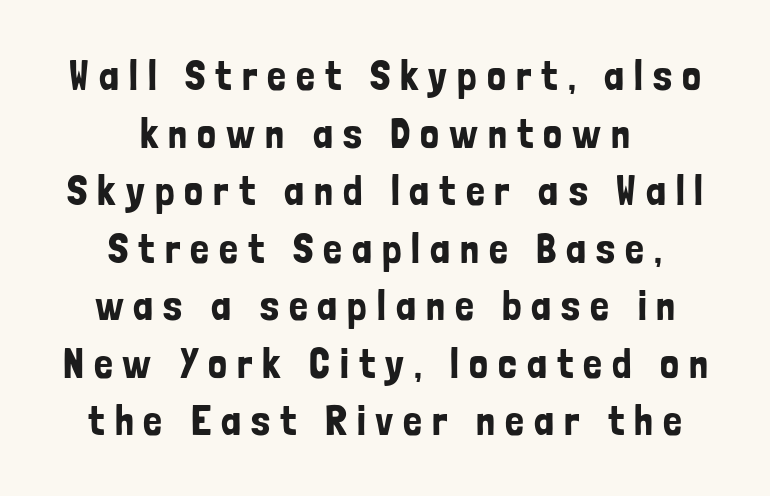
{"serif": "no", "italic": "no", "width": "condensed", "stroke_contrast": "low", "x_height": "medium", "monospaced": "no", "underline": "no", "align": "center", "line_spacing": "normal", "line_spacing_ratio": 1.37, "letter_spacing": "wide", "letter_spacing_em": 0.24, "glyph_px": 42}
